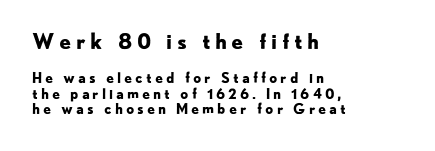
Q: Is the text bold? A: Yes.
Q: Is the text italic (slanted)? A: No, it is upright.
Q: Is the text underlined? A: No.
Q: How is the paragraph aligned? A: Left-aligned.
Q: Is the spacing between letters normal or unusually wide? A: Unusually wide.
Q: Is the spacing between lines tight, normal or loose? A: Tight.
Q: Which block of text is set in a larger size, the first (top) or the second (bottom)? A: The first (top) one.
